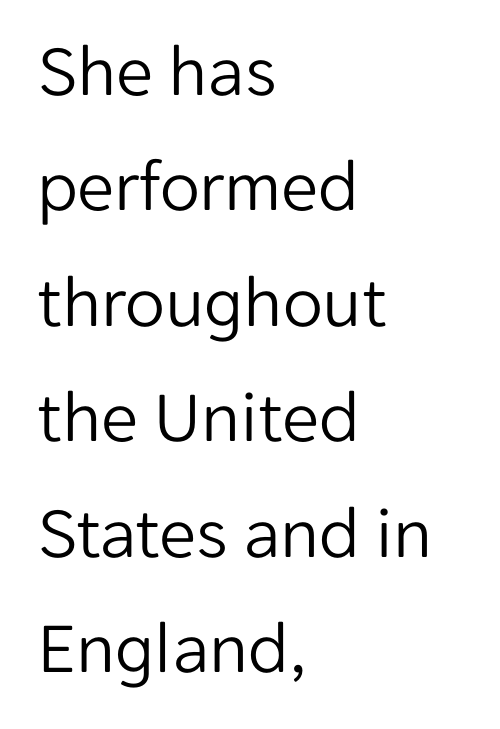
The face looks like a standard text weight, possibly lighter. Honestly, the letter spacing is just normal — you wouldn't notice it. Regarding serifs, this sample does without them. The baseline area is clear. Normally led — the rows are evenly, conventionally spaced.
